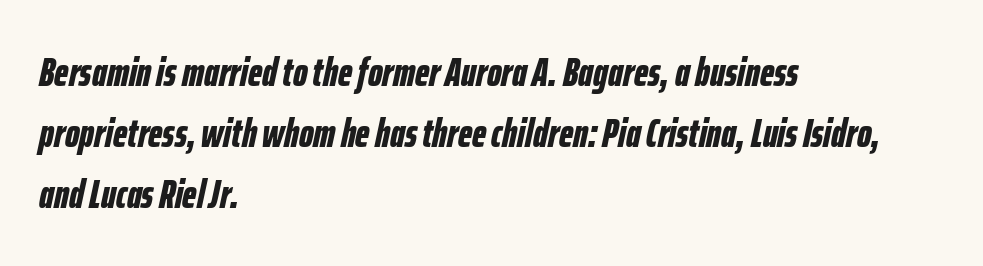
{"italic": "yes", "lean": "right", "slant_degrees": 12, "bold": "yes", "weight": "bold", "width": "condensed", "stroke_contrast": "low", "x_height": "medium", "monospaced": "no", "underline": "no", "align": "left", "line_spacing": "normal", "line_spacing_ratio": 1.49, "letter_spacing": "normal", "letter_spacing_em": 0.0, "glyph_px": 41}
